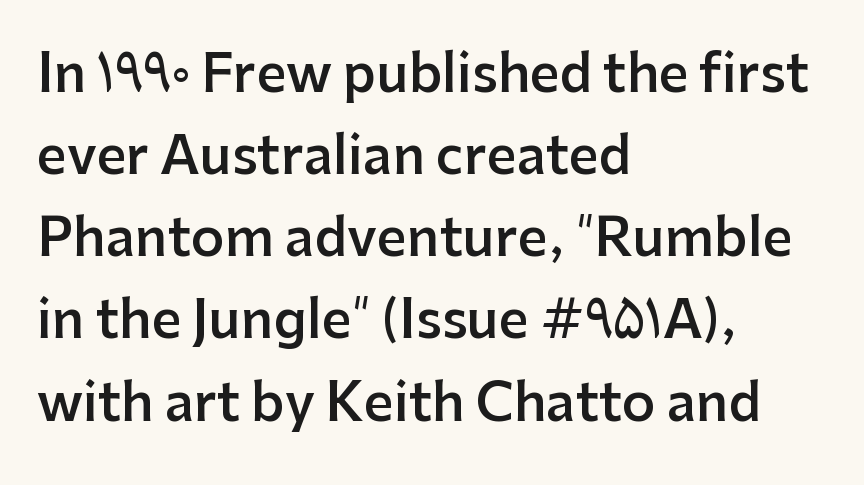
The gaps between neighbouring characters are ordinary and unremarkable. Grotesque or geometric, the face here clearly has no serifs. Compared with an ordinary text face, these strokes are moderately heavier — a semibold. Every character sits straight up, as roman type does. Looks like regular typesetting: each glyph gets only the width it needs.
